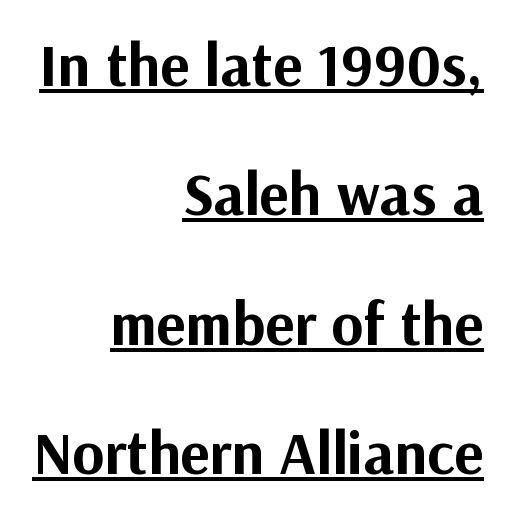
The image shows 61 px bold sans-serif type, upright; set right-aligned, loose line spacing (2.12x), normal letter spacing, underlined; medium stroke contrast and a medium x-height.
